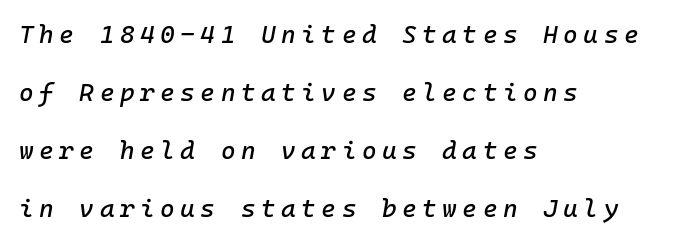
Q: Is the text italic (slanted)? A: Yes, it leans right by about 10 degrees.
Q: Is the text underlined? A: No.
Q: How is the paragraph aligned? A: Left-aligned.
Q: Is the spacing between letters normal or unusually wide? A: Unusually wide.
Q: Is the spacing between lines tight, normal or loose? A: Loose.
